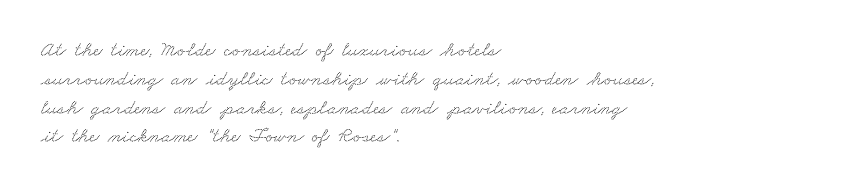
The area under the type is left untouched. In CSS terms this would be text-align: left. The lines sit at an ordinary, default distance from one another. The rendering keeps characters at their native spacing.
